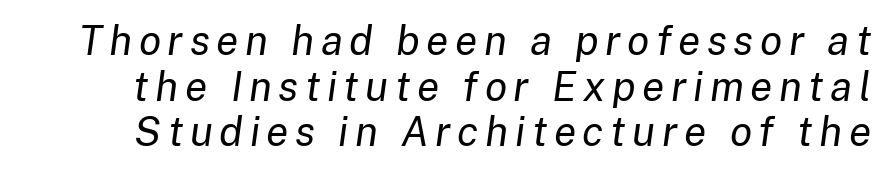
Weight: not bold — regular or lighter. Lines of text with bare space underneath. Quick note: interline space is minimal. The letters are slanted; this is an italic face. You could not count columns in this text — the font is proportionally spaced.
